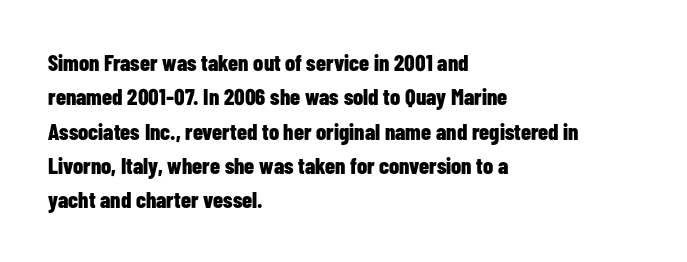
The image shows 23 px bold type, upright; set left-aligned, normal line spacing (1.49x), normal letter spacing, not underlined.
